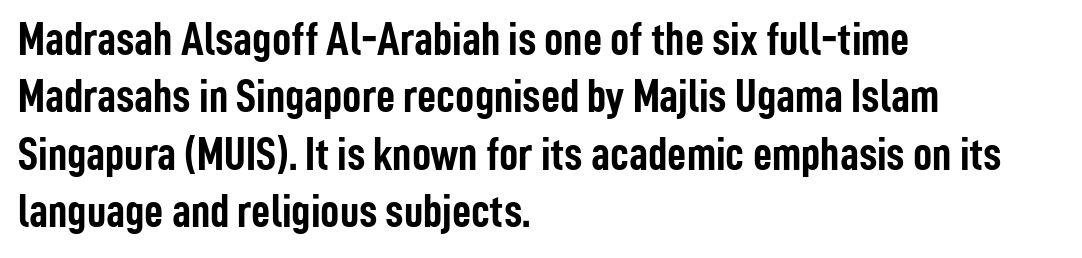
The image shows 47 px semibold, condensed sans-serif type, upright; set left-aligned, line spacing 1.22x, normal letter spacing, not underlined; low stroke contrast and a medium x-height.
